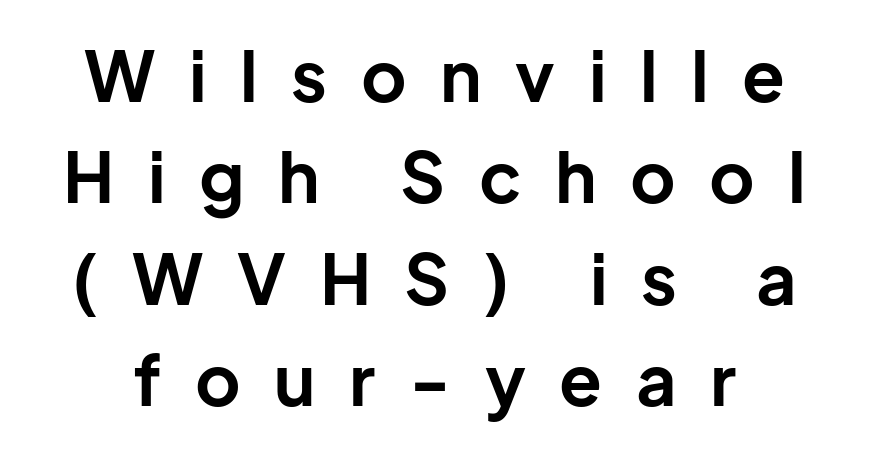
{"serif": "no", "italic": "no", "bold": "yes", "weight": "bold", "width": "normal", "stroke_contrast": "low", "x_height": "medium", "monospaced": "no", "underline": "no", "line_spacing": "normal", "line_spacing_ratio": 1.45, "letter_spacing": "wide", "letter_spacing_em": 0.48, "glyph_px": 70}
